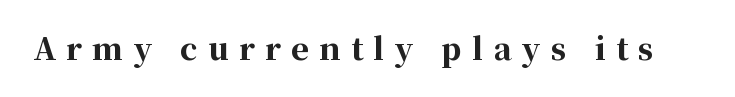
The image shows 30 px bold serif type, upright; set unusually wide letter spacing (+0.35 em), not underlined; high stroke contrast and a medium x-height.
